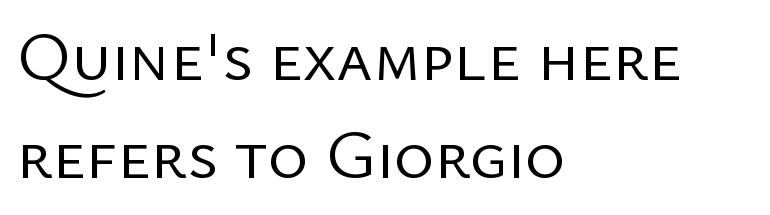
Q: Is the text bold? A: No.
Q: Is the text italic (slanted)? A: No, it is upright.
Q: Is the typeface a serif or a sans-serif typeface? A: Sans-serif.
Q: Is the text underlined? A: No.
Q: How is the paragraph aligned? A: Left-aligned.
Q: Is the spacing between letters normal or unusually wide? A: Normal.
Q: Is the spacing between lines tight, normal or loose? A: Normal.
Q: Width (condensed, normal, or wide)? A: Normal.
Q: Stroke contrast? A: Low.
Q: x-height? A: Medium.
Q: Monospaced? A: No.
